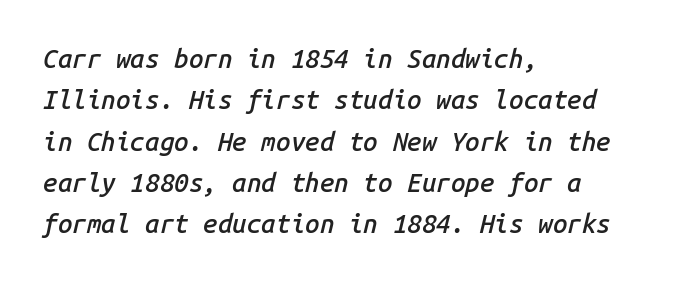
{"italic": "yes", "lean": "right", "slant_degrees": 14, "bold": "semi", "underline": "no", "align": "left", "line_spacing": "normal", "line_spacing_ratio": 1.59, "letter_spacing": "normal", "letter_spacing_em": 0.0, "glyph_px": 26}
